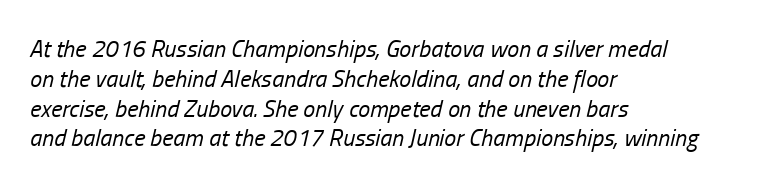
Descender tails drop into unmarked territory. Heft: none added — not bold. The paragraph has a hard left edge and a soft right edge. Does the lettering tilt? It does — this is italic. A typesetter would call this zero additional tracking.
